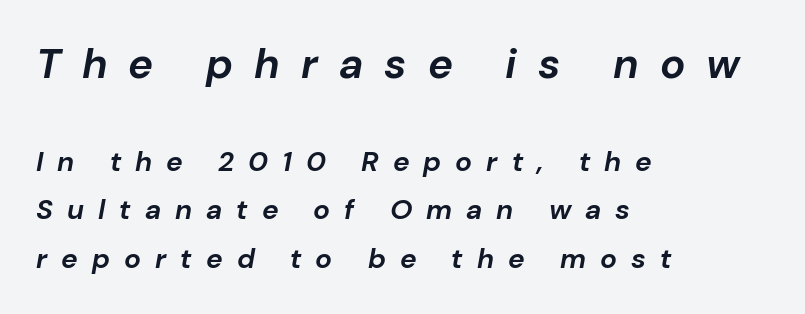
{"italic": "yes", "lean": "right", "slant_degrees": 10, "bold": "yes", "weight": "bold", "width": "normal", "stroke_contrast": "low", "x_height": "medium", "monospaced": "no", "underline": "no", "align": "left", "line_spacing_ratio": 1.74, "letter_spacing": "wide", "letter_spacing_em": 0.5, "larger_block": "first", "size_ratio": 1.5, "glyph_px": 42}
